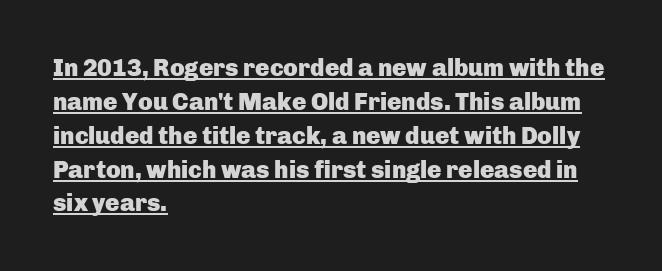
Q: Is the text bold? A: Yes.
Q: Is the text italic (slanted)? A: No, it is upright.
Q: Is the text underlined? A: Yes.
Q: How is the paragraph aligned? A: Left-aligned.
Q: Is the spacing between letters normal or unusually wide? A: Normal.
Q: Is the spacing between lines tight, normal or loose? A: Normal.
